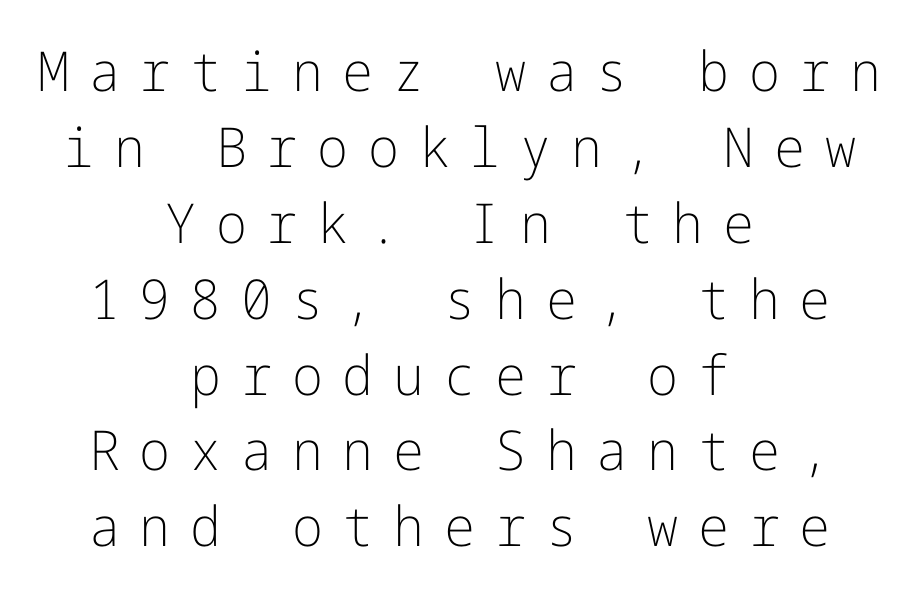
Q: Is the text bold? A: No.
Q: Is the text italic (slanted)? A: No, it is upright.
Q: Is the typeface a serif or a sans-serif typeface? A: Sans-serif.
Q: Is the text underlined? A: No.
Q: How is the paragraph aligned? A: Centered.
Q: Is the spacing between letters normal or unusually wide? A: Unusually wide.
Q: Is the spacing between lines tight, normal or loose? A: Normal.
Q: Width (condensed, normal, or wide)? A: Normal.
Q: Stroke contrast? A: Low.
Q: x-height? A: Medium.
